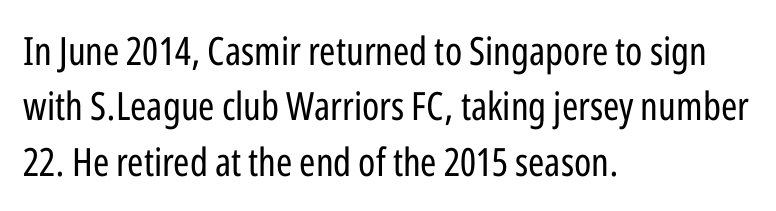
Q: Is the text bold? A: No.
Q: Is the text italic (slanted)? A: No, it is upright.
Q: Is the typeface a serif or a sans-serif typeface? A: Sans-serif.
Q: Is the text underlined? A: No.
Q: How is the paragraph aligned? A: Left-aligned.
Q: Is the spacing between letters normal or unusually wide? A: Normal.
Q: Is the spacing between lines tight, normal or loose? A: Normal.
Q: Width (condensed, normal, or wide)? A: Condensed.
Q: Stroke contrast? A: Low.
Q: x-height? A: Medium.
Q: Monospaced? A: No.
